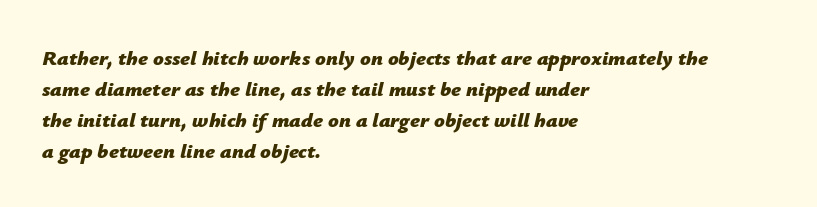
Q: Is the text bold? A: Yes.
Q: Is the text italic (slanted)? A: Yes, it leans right by about 12 degrees.
Q: Is the text underlined? A: No.
Q: How is the paragraph aligned? A: Left-aligned.
Q: Is the spacing between letters normal or unusually wide? A: Normal.
Q: Is the spacing between lines tight, normal or loose? A: Normal.
